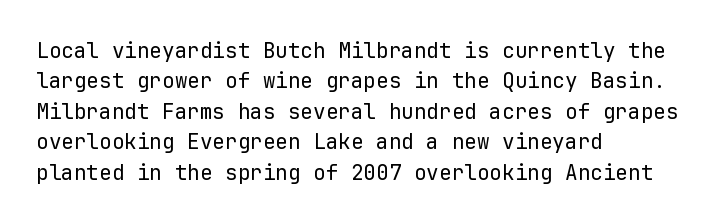
Letter spacing: default. Ink coverage per letter is moderate at most. The rag falls on the right side of this text block. Descenders are the only things crossing below the line. This block has exactly the height ordinary leading produces. This is the regular roman posture of the typeface.
